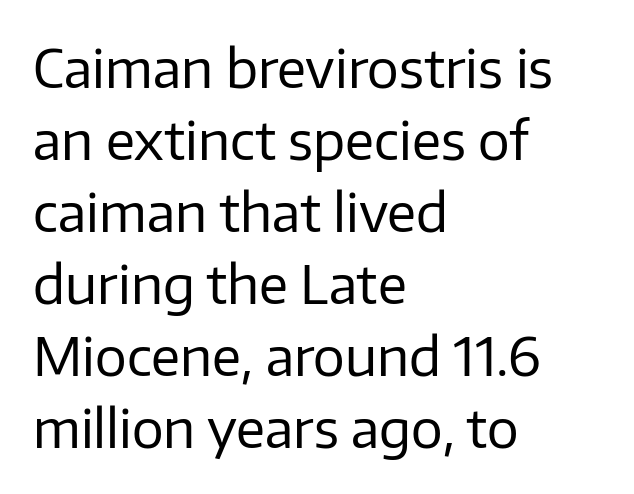
{"serif": "no", "italic": "no", "bold": "no", "weight": "regular", "width": "normal", "stroke_contrast": "low", "x_height": "medium", "monospaced": "no", "underline": "no", "align": "left", "line_spacing": "normal", "line_spacing_ratio": 1.36, "letter_spacing": "normal", "letter_spacing_em": 0.0, "glyph_px": 53}
